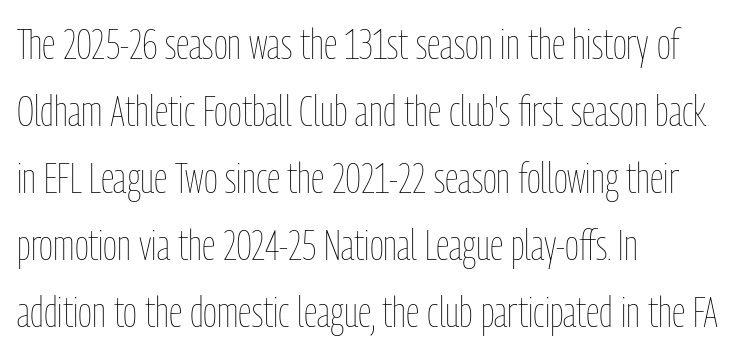
Q: Is the text bold? A: No.
Q: Is the text italic (slanted)? A: No, it is upright.
Q: Is the text underlined? A: No.
Q: How is the paragraph aligned? A: Left-aligned.
Q: Is the spacing between letters normal or unusually wide? A: Normal.
Q: Is the spacing between lines tight, normal or loose? A: Normal.
Q: Width (condensed, normal, or wide)? A: Condensed.
Q: Stroke contrast? A: Low.
Q: x-height? A: Medium.
Q: Monospaced? A: No.
